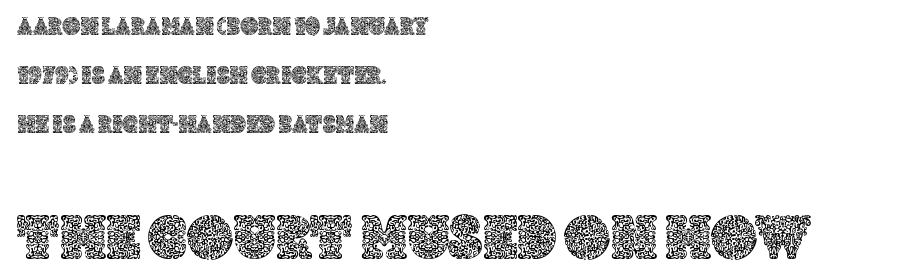
The glyphs are unaccompanied by any horizontal stroke below them. Style check: upright. Is this a fixed-width face? No — the glyphs have proportional, varying widths. Larger block? The one below; the one above is distinctly smaller.
